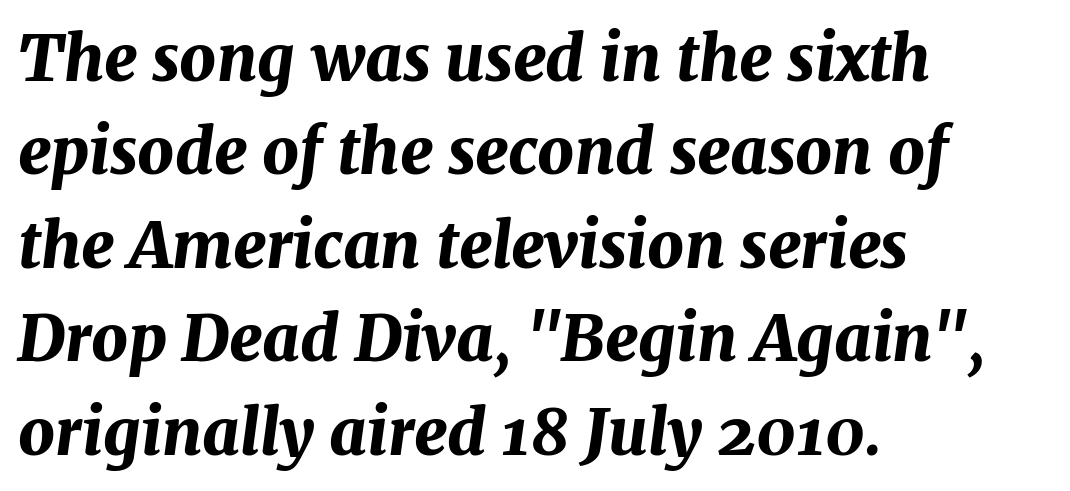
Q: Is the text bold? A: Yes.
Q: Is the text italic (slanted)? A: Yes, it leans right by about 7 degrees.
Q: Is the text underlined? A: No.
Q: How is the paragraph aligned? A: Left-aligned.
Q: Is the spacing between letters normal or unusually wide? A: Normal.
Q: Is the spacing between lines tight, normal or loose? A: Normal.
Q: Width (condensed, normal, or wide)? A: Normal.
Q: Stroke contrast? A: Medium.
Q: x-height? A: Medium.
Q: Monospaced? A: No.
